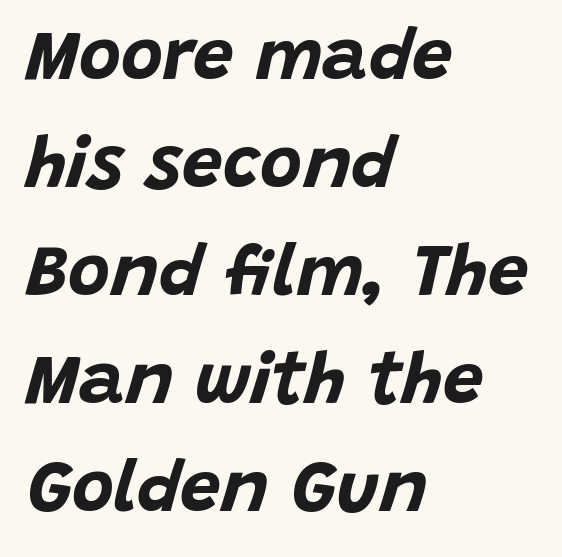
Q: Is the text bold? A: Yes.
Q: Is the text italic (slanted)? A: Yes, it leans right by about 15 degrees.
Q: Is the text underlined? A: No.
Q: How is the paragraph aligned? A: Left-aligned.
Q: Is the spacing between letters normal or unusually wide? A: Normal.
Q: Is the spacing between lines tight, normal or loose? A: Normal.
Q: Width (condensed, normal, or wide)? A: Normal.
Q: Stroke contrast? A: Low.
Q: x-height? A: Large.
Q: Monospaced? A: No.
